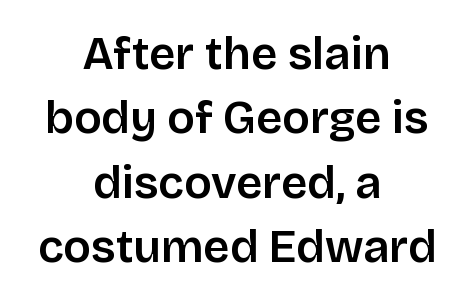
Q: Is the text italic (slanted)? A: No, it is upright.
Q: Is the typeface a serif or a sans-serif typeface? A: Sans-serif.
Q: Is the text underlined? A: No.
Q: How is the paragraph aligned? A: Centered.
Q: Is the spacing between letters normal or unusually wide? A: Normal.
Q: Is the spacing between lines tight, normal or loose? A: Normal.
Q: Width (condensed, normal, or wide)? A: Normal.
Q: Stroke contrast? A: Low.
Q: x-height? A: Large.
Q: Monospaced? A: No.
